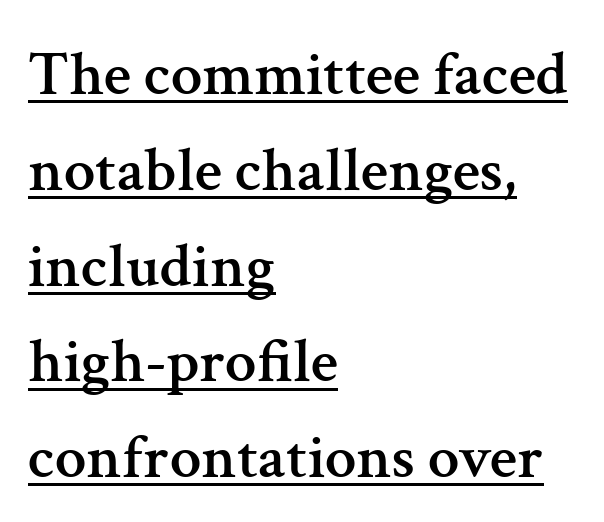
{"serif": "yes", "italic": "no", "width": "normal", "stroke_contrast": "medium", "x_height": "medium", "monospaced": "no", "underline": "yes", "align": "left", "line_spacing": "normal", "line_spacing_ratio": 1.52, "letter_spacing": "normal", "letter_spacing_em": 0.0, "glyph_px": 63}
